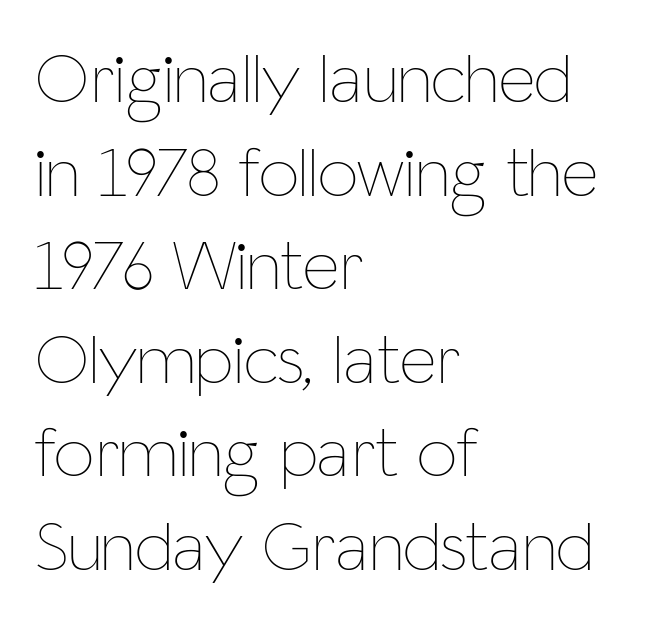
Stroke mass is kept to a normal reading level or below. What's the leading like? Ordinary, nothing unusual. Standard letterfit; no display-style spreading of the glyphs. Honestly, there is no underline to notice here at all. Ordinary non-slanted type is in use. This rendering uses left alignment, leaving the right contour irregular.
